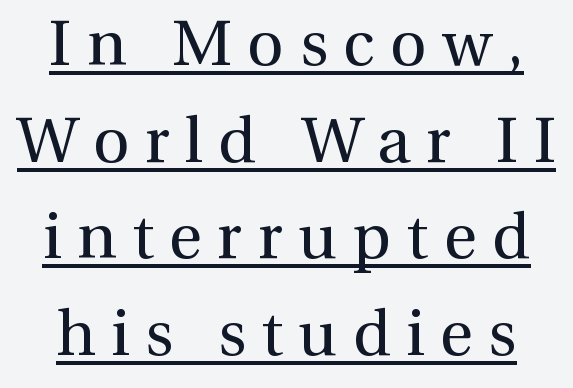
Q: Is the text bold? A: No.
Q: Is the text italic (slanted)? A: No, it is upright.
Q: Is the typeface a serif or a sans-serif typeface? A: Serif.
Q: Is the text underlined? A: Yes.
Q: Is the spacing between letters normal or unusually wide? A: Unusually wide.
Q: Is the spacing between lines tight, normal or loose? A: Normal.
Q: Width (condensed, normal, or wide)? A: Normal.
Q: Stroke contrast? A: Medium.
Q: x-height? A: Medium.
Q: Monospaced? A: No.
